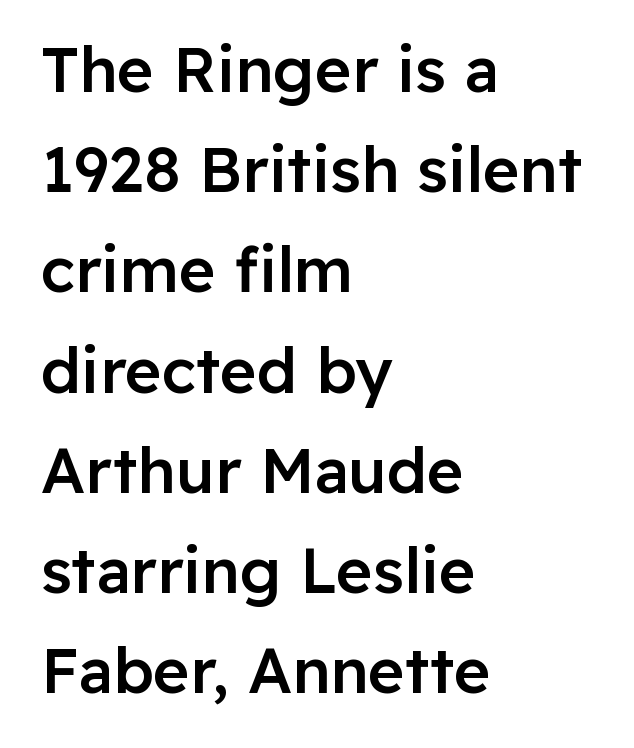
Q: Is the text bold? A: Semi-bold.
Q: Is the text italic (slanted)? A: No, it is upright.
Q: Is the typeface a serif or a sans-serif typeface? A: Sans-serif.
Q: Is the text underlined? A: No.
Q: How is the paragraph aligned? A: Left-aligned.
Q: Is the spacing between letters normal or unusually wide? A: Normal.
Q: Is the spacing between lines tight, normal or loose? A: Normal.
Q: Width (condensed, normal, or wide)? A: Normal.
Q: Stroke contrast? A: Low.
Q: x-height? A: Medium.
Q: Monospaced? A: No.
